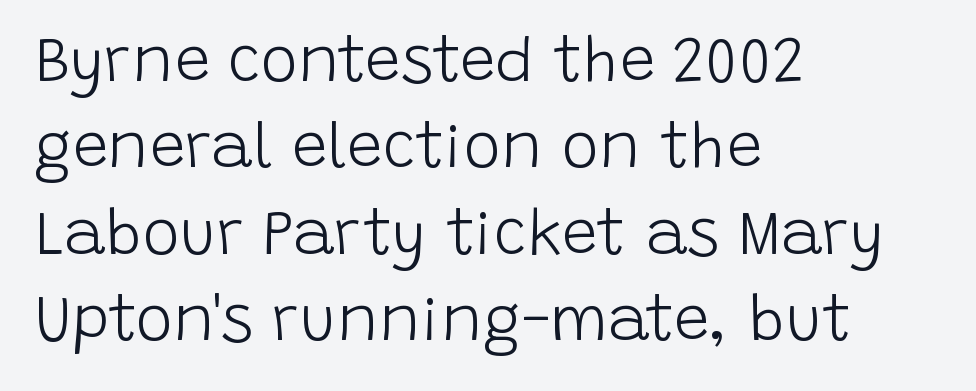
{"serif": "no", "italic": "no", "bold": "no", "weight": "light", "width": "normal", "stroke_contrast": "low", "x_height": "large", "monospaced": "no", "underline": "no", "align": "left", "line_spacing": "normal", "line_spacing_ratio": 1.37, "letter_spacing": "normal", "letter_spacing_em": 0.0, "glyph_px": 63}
